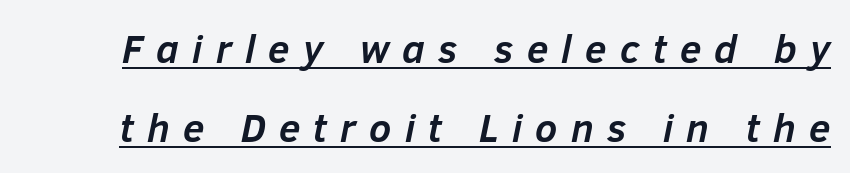
The image shows 39 px semibold type, italic (leaning right); set loose line spacing (2.02x), unusually wide letter spacing (+0.34 em), underlined; low stroke contrast and a medium x-height.
